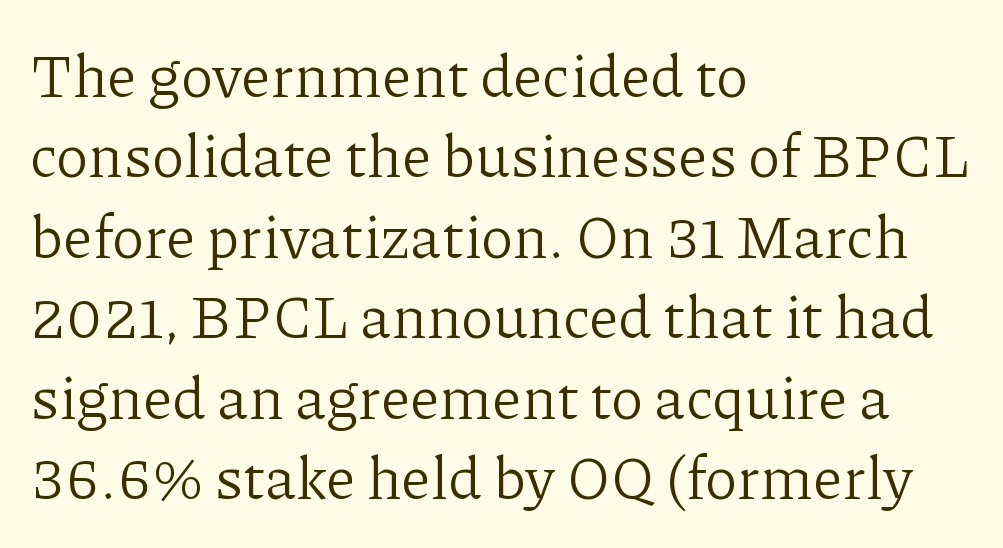
The image shows 60 px light serif type, upright; set left-aligned, normal line spacing (1.34x), normal letter spacing, not underlined; low stroke contrast and a medium x-height.
